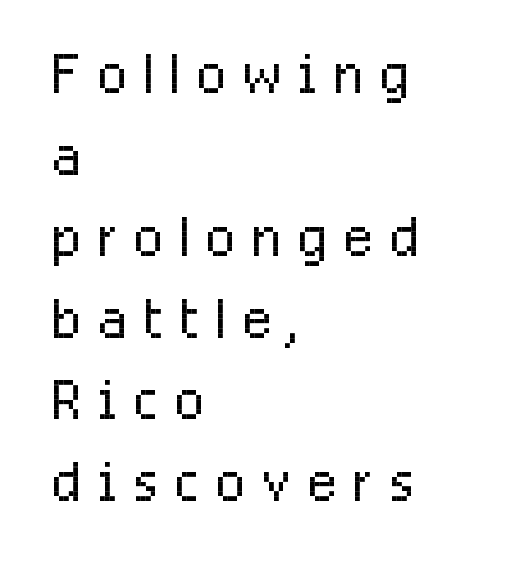
Q: Is the text bold? A: No.
Q: Is the text italic (slanted)? A: No, it is upright.
Q: Is the typeface a serif or a sans-serif typeface? A: Sans-serif.
Q: Is the text underlined? A: No.
Q: How is the paragraph aligned? A: Left-aligned.
Q: Is the spacing between letters normal or unusually wide? A: Unusually wide.
Q: Is the spacing between lines tight, normal or loose? A: Tight.
Q: Width (condensed, normal, or wide)? A: Condensed.
Q: Stroke contrast? A: Low.
Q: x-height? A: Medium.
Q: Monospaced? A: No.
